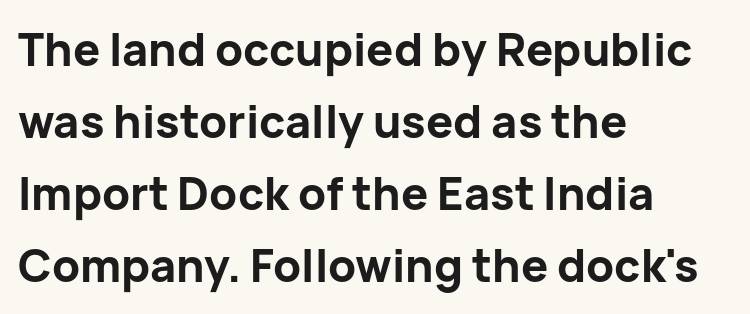
Q: Is the text bold? A: Yes.
Q: Is the text italic (slanted)? A: No, it is upright.
Q: Is the typeface a serif or a sans-serif typeface? A: Sans-serif.
Q: Is the text underlined? A: No.
Q: How is the paragraph aligned? A: Left-aligned.
Q: Is the spacing between letters normal or unusually wide? A: Normal.
Q: Is the spacing between lines tight, normal or loose? A: Normal.
Q: Width (condensed, normal, or wide)? A: Normal.
Q: Stroke contrast? A: Low.
Q: x-height? A: Medium.
Q: Monospaced? A: No.
